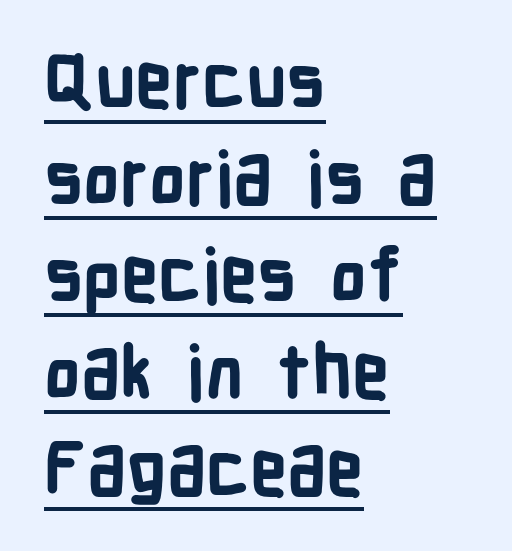
{"serif": "no", "italic": "no", "bold": "yes", "weight": "bold", "width": "condensed", "stroke_contrast": "low", "x_height": "medium", "monospaced": "no", "underline": "yes", "align": "left", "line_spacing": "normal", "line_spacing_ratio": 1.31, "letter_spacing": "normal", "letter_spacing_em": 0.0, "glyph_px": 74}
